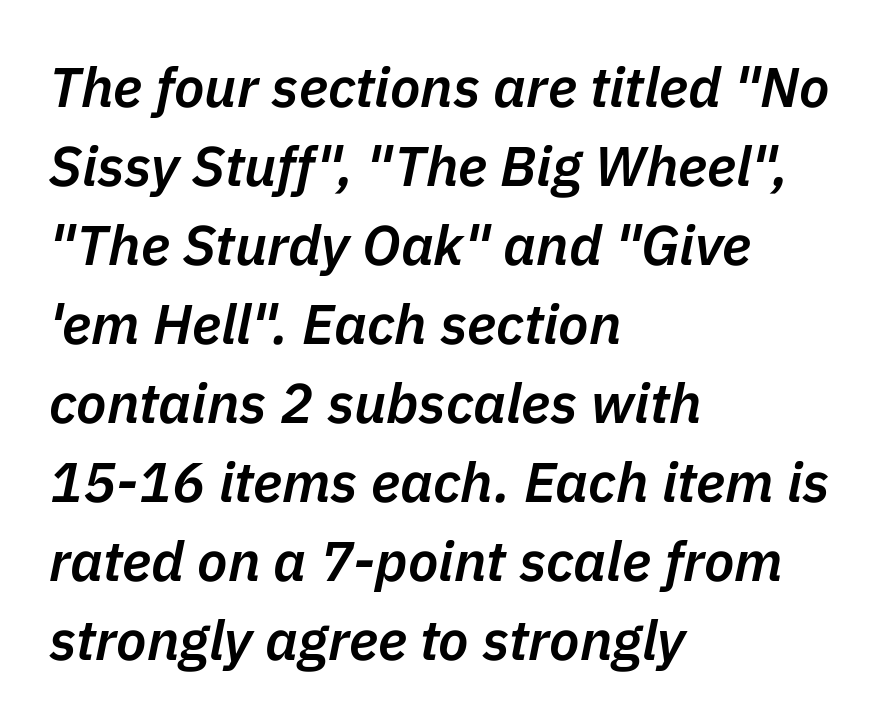
Q: Is the text bold? A: Semi-bold.
Q: Is the text italic (slanted)? A: Yes, it leans right by about 11 degrees.
Q: Is the text underlined? A: No.
Q: How is the paragraph aligned? A: Left-aligned.
Q: Is the spacing between letters normal or unusually wide? A: Normal.
Q: Is the spacing between lines tight, normal or loose? A: Normal.
Q: Width (condensed, normal, or wide)? A: Normal.
Q: Stroke contrast? A: Low.
Q: x-height? A: Medium.
Q: Monospaced? A: No.
